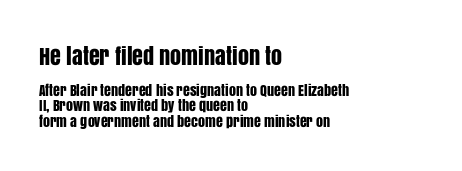
Does extra space separate the letters? No, they use regular spacing. It's the straight-up-and-down kind of type. This sample is left-justified, so line endings fall wherever the words run out. The emphasis by scale lands on block number one, above. One glance says dense: line gaps are narrower than usual.
